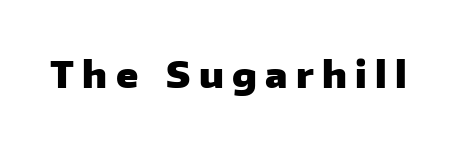
The image shows 36 px heavy sans-serif type, upright; set unusually wide letter spacing (+0.23 em), not underlined; low stroke contrast and a medium x-height.
